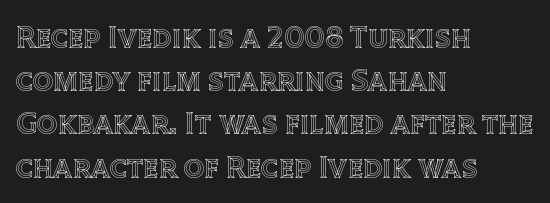
Q: Is the text italic (slanted)? A: No, it is upright.
Q: Is the text underlined? A: No.
Q: How is the paragraph aligned? A: Left-aligned.
Q: Is the spacing between letters normal or unusually wide? A: Normal.
Q: Is the spacing between lines tight, normal or loose? A: Normal.
Q: Width (condensed, normal, or wide)? A: Normal.
Q: x-height? A: Large.
Q: Monospaced? A: No.
